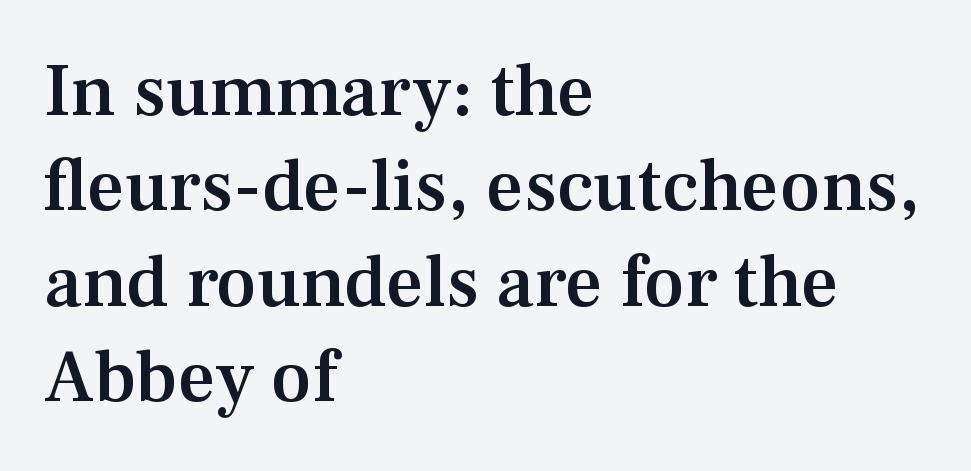
Q: Is the text bold? A: Semi-bold.
Q: Is the text italic (slanted)? A: No, it is upright.
Q: Is the typeface a serif or a sans-serif typeface? A: Serif.
Q: Is the text underlined? A: No.
Q: How is the paragraph aligned? A: Left-aligned.
Q: Is the spacing between letters normal or unusually wide? A: Normal.
Q: Is the spacing between lines tight, normal or loose? A: Normal.
Q: Width (condensed, normal, or wide)? A: Normal.
Q: Stroke contrast? A: Medium.
Q: x-height? A: Medium.
Q: Monospaced? A: No.
